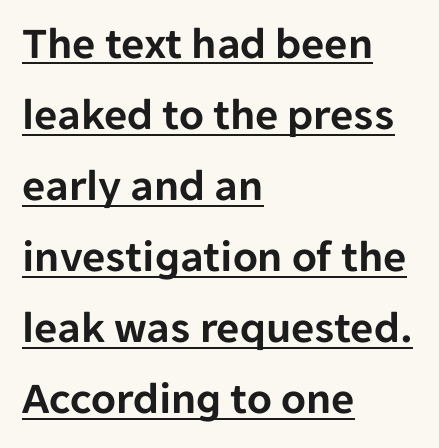
Q: Is the text italic (slanted)? A: No, it is upright.
Q: Is the typeface a serif or a sans-serif typeface? A: Sans-serif.
Q: Is the text underlined? A: Yes.
Q: How is the paragraph aligned? A: Left-aligned.
Q: Is the spacing between letters normal or unusually wide? A: Normal.
Q: Is the spacing between lines tight, normal or loose? A: Normal.
Q: Width (condensed, normal, or wide)? A: Normal.
Q: Stroke contrast? A: Low.
Q: x-height? A: Medium.
Q: Monospaced? A: No.
